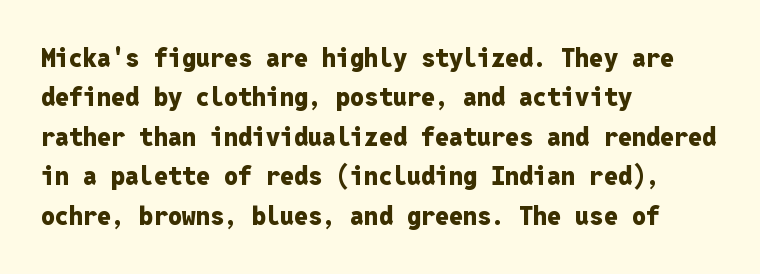
{"italic": "no", "bold": "yes", "underline": "no", "align": "left", "line_spacing": "normal", "line_spacing_ratio": 1.58, "letter_spacing": "normal", "letter_spacing_em": 0.0, "glyph_px": 25}
